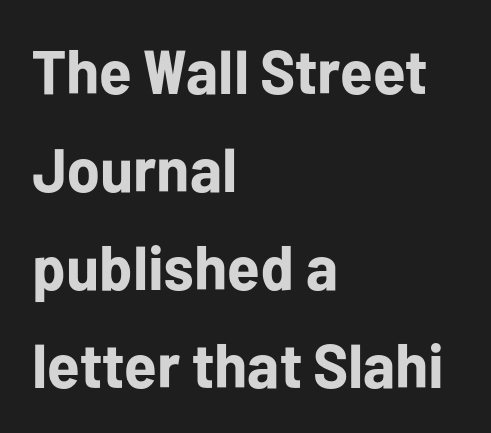
The rendering uses natural spacing where letterforms have individual widths. The typeface chosen for these lines omits serifs. This rendering uses left alignment, leaving the right contour irregular. A roman cut, with each character standing at attention. Interline gaps are of average width in this sample.
